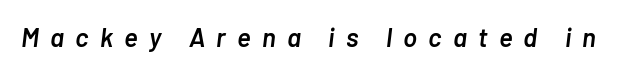
{"italic": "yes", "lean": "right", "slant_degrees": 7, "bold": "semi", "underline": "no", "letter_spacing": "wide", "letter_spacing_em": 0.43, "glyph_px": 26}
